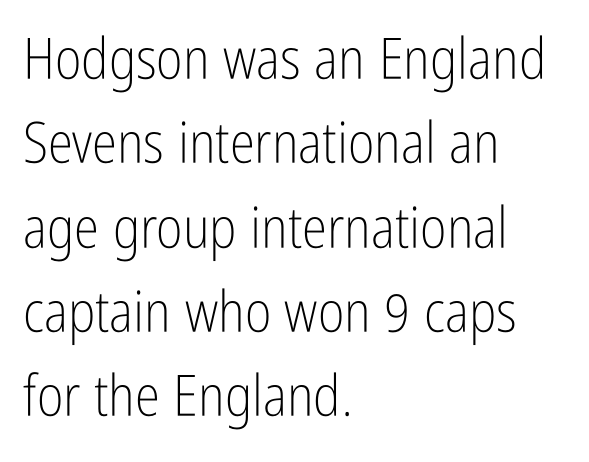
The image shows 57 px light, condensed sans-serif type, upright; set left-aligned, normal line spacing (1.48x), normal letter spacing, not underlined; low stroke contrast and a medium x-height.
